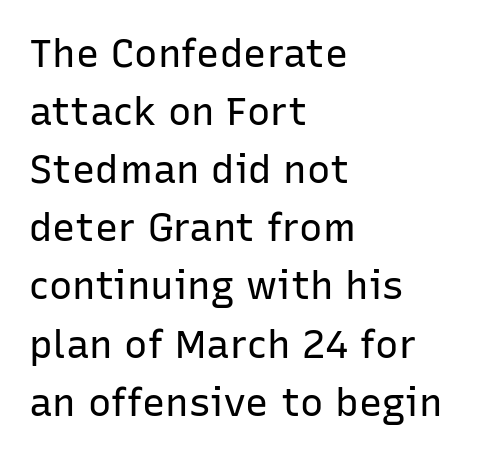
The image shows 39 px regular-weight sans-serif type, upright; set left-aligned, normal line spacing (1.49x), normal letter spacing, not underlined; low stroke contrast and a medium x-height.
